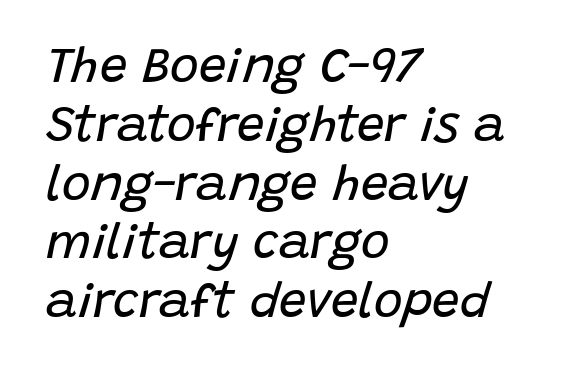
Quick note: italic. Honestly, there is no underline to notice here at all. Tracking here is standard; glyphs follow each other at the usual distance. The typeface has the unassuming heft of standard copy or less. This sample is left-justified, so line endings fall wherever the words run out. Spacing verdict: proportional, widths tailored to each character.
